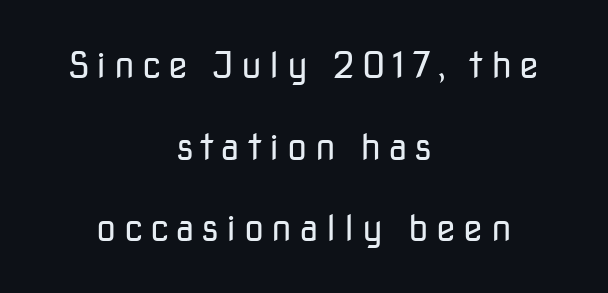
The image shows 36 px regular-weight sans-serif type, upright; set centered, loose line spacing (2.27x), unusually wide letter spacing (+0.21 em), not underlined; low stroke contrast and a medium x-height.
